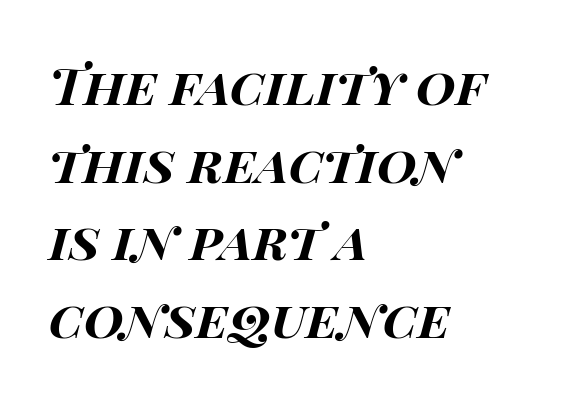
The image shows 51 px bold, wide type, italic (leaning right); set left-aligned, normal line spacing (1.52x), normal letter spacing, not underlined; high stroke contrast and a large x-height.
